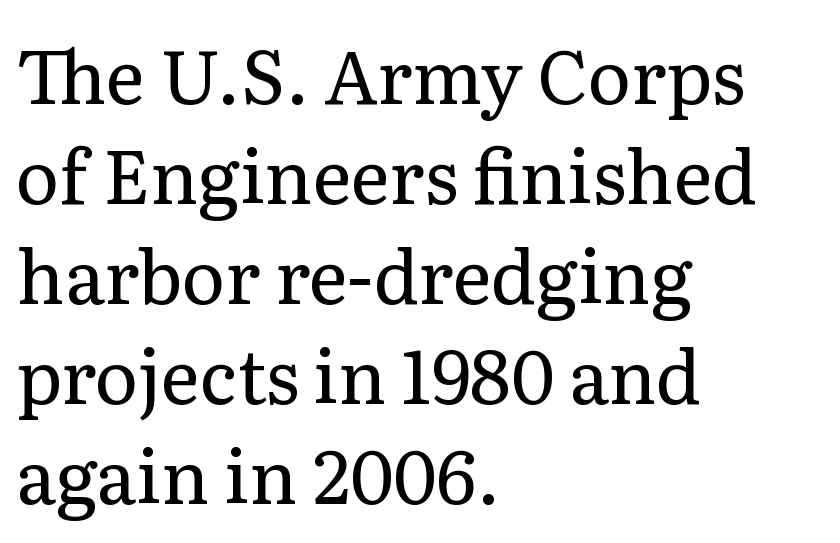
{"serif": "yes", "italic": "no", "bold": "no", "weight": "regular", "width": "normal", "stroke_contrast": "low", "x_height": "medium", "monospaced": "no", "underline": "no", "align": "left", "line_spacing": "normal", "line_spacing_ratio": 1.35, "letter_spacing": "normal", "letter_spacing_em": 0.0, "glyph_px": 74}
